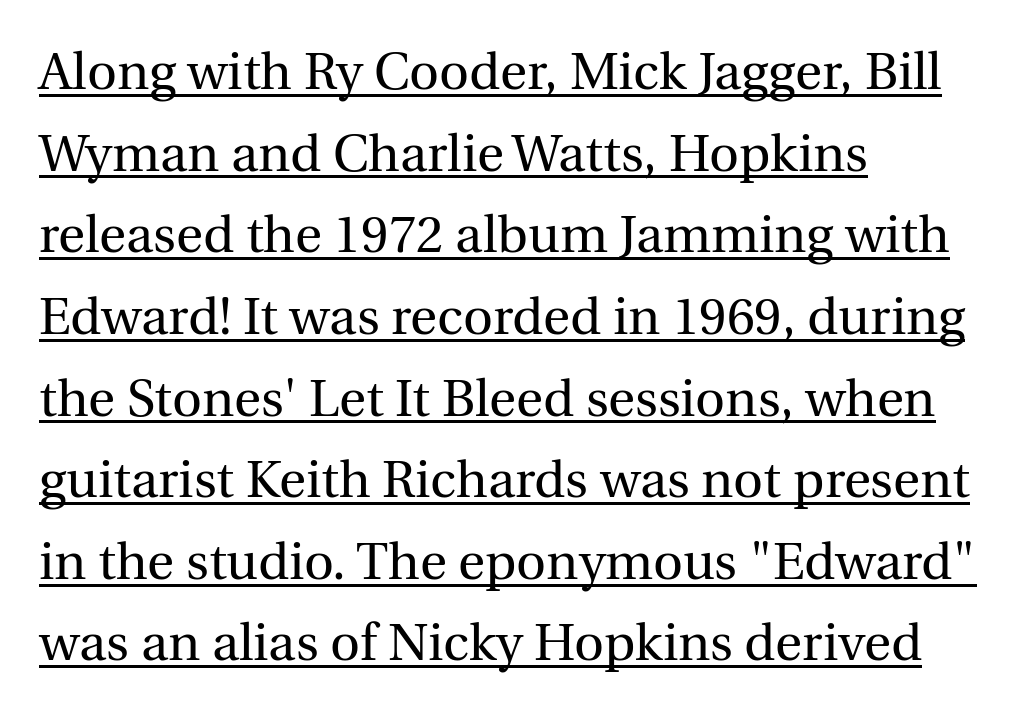
{"serif": "yes", "italic": "no", "bold": "no", "weight": "regular", "width": "normal", "x_height": "medium", "monospaced": "no", "underline": "yes", "align": "left", "line_spacing": "normal", "line_spacing_ratio": 1.57, "letter_spacing": "normal", "letter_spacing_em": 0.0, "glyph_px": 52}
